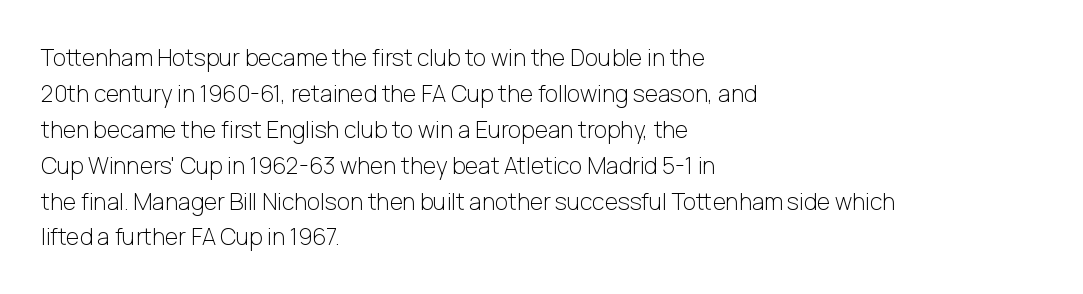
The foot of each line stays bare and open. It's the straight-up-and-down kind of type. The gaps between neighbouring characters are ordinary and unremarkable. A normal amount of white space separates one row of letters from the next. Typeset ragged right — the left edge is the straight one. Is the stroke heavy? The answer is a plain regular-or-lighter.
